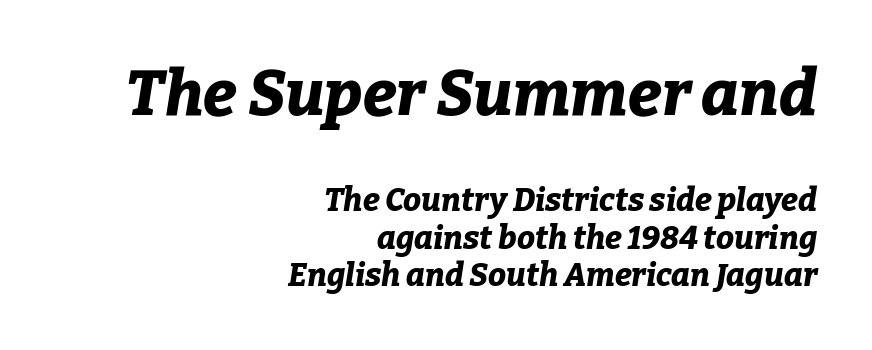
Every character sits at an angle, as italics do. I'd describe the lettering as bold — thick and assertive. The passage shown is typed in a proportional face where columns would drift. Here the glyphs are tracked normally, forming tight word shapes. These lines are set flush right with a ragged left edge.
